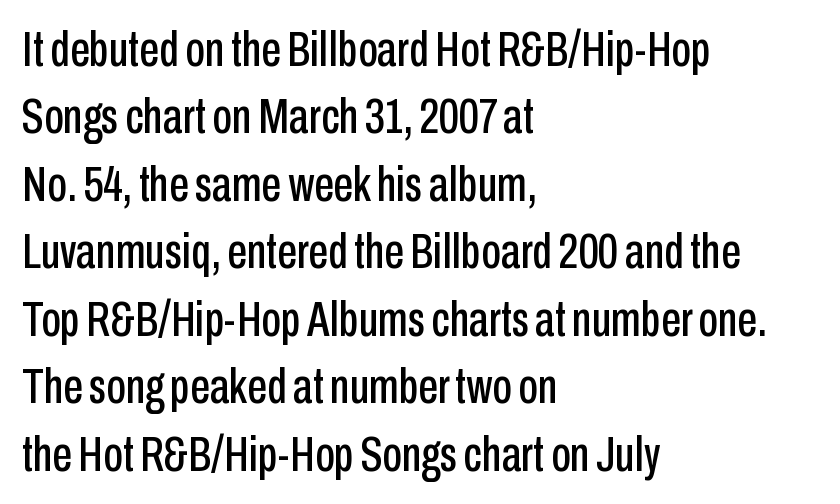
{"serif": "no", "italic": "no", "width": "condensed", "stroke_contrast": "low", "x_height": "medium", "monospaced": "no", "underline": "no", "align": "left", "line_spacing": "normal", "line_spacing_ratio": 1.35, "letter_spacing": "normal", "letter_spacing_em": 0.0, "glyph_px": 50}
